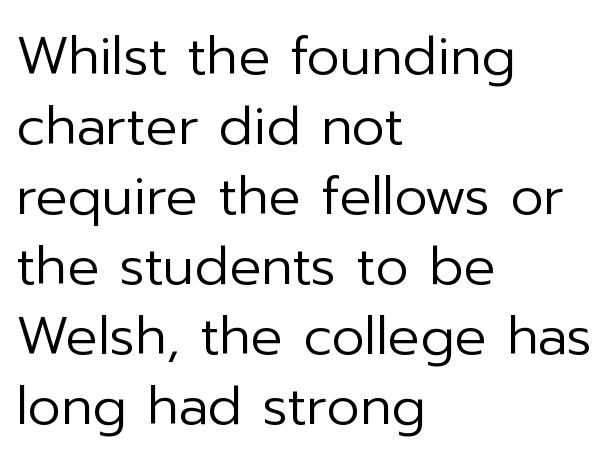
{"serif": "no", "italic": "no", "bold": "no", "weight": "regular", "width": "normal", "stroke_contrast": "low", "x_height": "medium", "monospaced": "no", "underline": "no", "align": "left", "line_spacing": "normal", "line_spacing_ratio": 1.32, "letter_spacing": "normal", "letter_spacing_em": 0.0, "glyph_px": 53}
